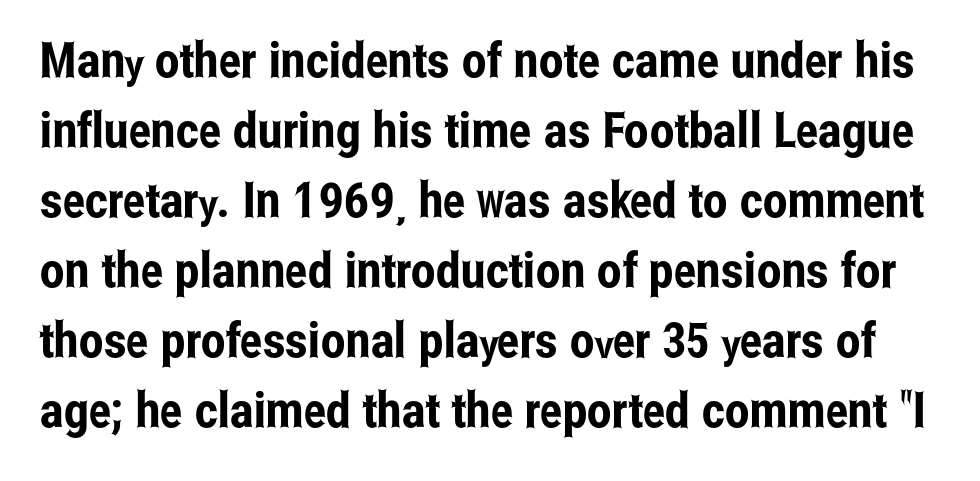
The image shows 49 px condensed sans-serif type, upright; set normal line spacing (1.43x), normal letter spacing, not underlined; low stroke contrast and a medium x-height.
